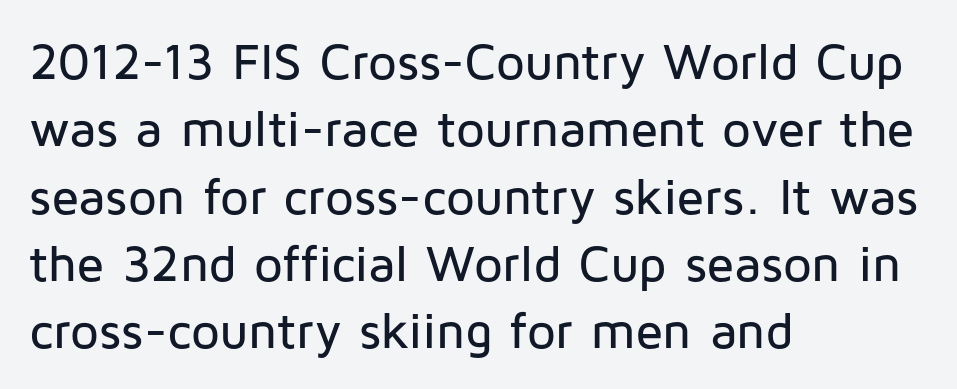
The image shows 51 px sans-serif type, upright; set left-aligned, normal line spacing (1.32x), normal letter spacing, not underlined; low stroke contrast and a medium x-height.
